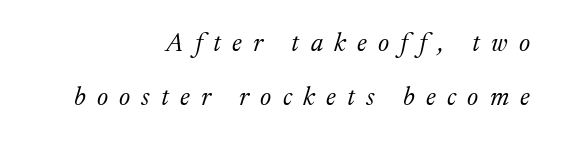
Q: Is the text bold? A: No.
Q: Is the text italic (slanted)? A: Yes, it leans right by about 17 degrees.
Q: Is the text underlined? A: No.
Q: How is the paragraph aligned? A: Right-aligned.
Q: Is the spacing between letters normal or unusually wide? A: Unusually wide.
Q: Is the spacing between lines tight, normal or loose? A: Loose.
